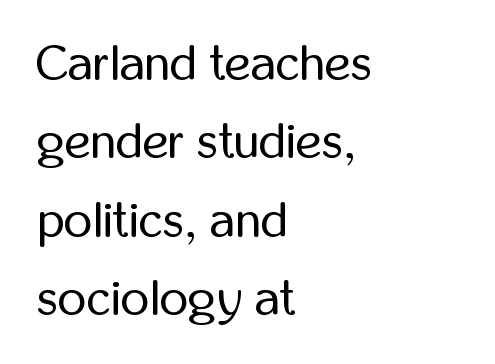
Check the space under the baseline: it is left empty. Is there any slant? The stems are plumb. Proportional: the letters do not fall into vertical columns. Caption: face not bold, strokes unweighted. Look at the tracking — it's just the regular setting, nothing added. Each letter's strokes conclude bluntly, with no projecting serifs.
